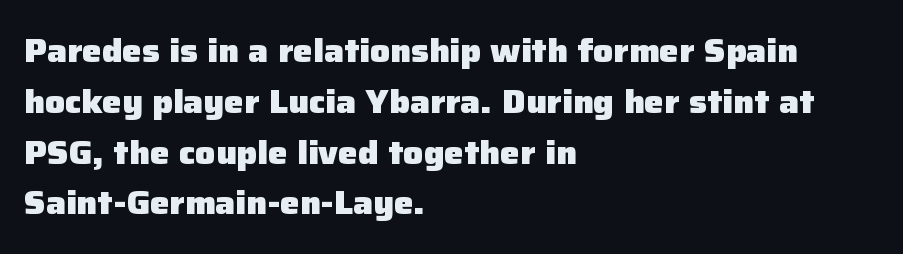
{"serif": "no", "italic": "no", "bold": "yes", "weight": "heavy", "width": "normal", "stroke_contrast": "low", "x_height": "medium", "monospaced": "no", "underline": "no", "align": "left", "line_spacing": "normal", "line_spacing_ratio": 1.54, "letter_spacing": "normal", "letter_spacing_em": 0.0, "glyph_px": 33}
